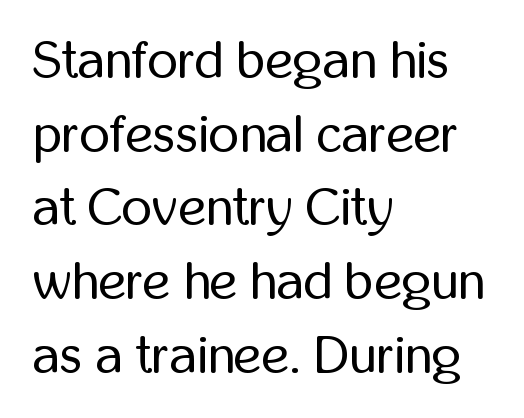
Line beginnings align vertically; line endings do not. Counters stay open thanks to moderate or lighter strokes. Beneath every word, the page is bare. The rendering uses natural spacing where letterforms have individual widths. The typeface chosen for these lines omits serifs.
